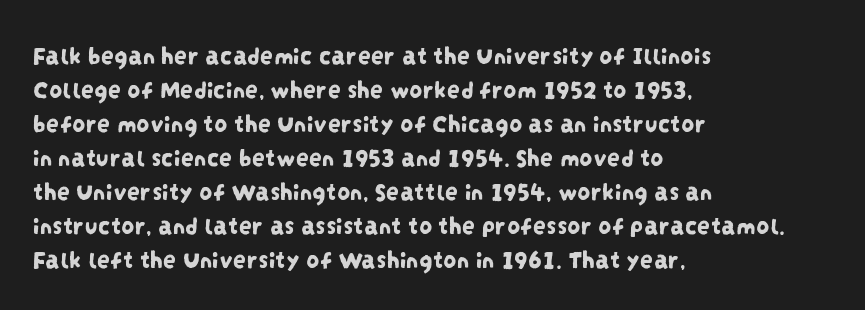
{"underline": "no", "align": "left", "line_spacing": "normal", "line_spacing_ratio": 1.31, "letter_spacing": "normal", "letter_spacing_em": 0.0, "glyph_px": 26}
